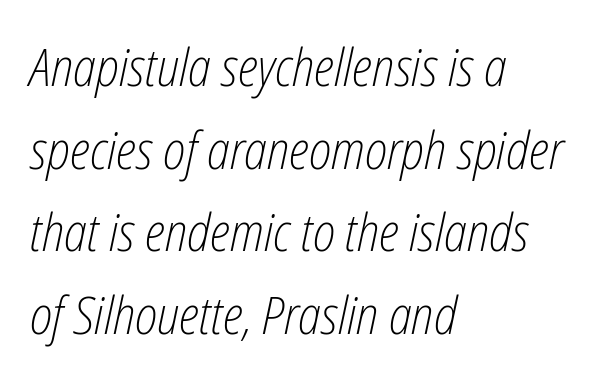
{"italic": "yes", "lean": "right", "slant_degrees": 12, "bold": "no", "weight": "light", "width": "condensed", "stroke_contrast": "low", "x_height": "medium", "monospaced": "no", "underline": "no", "align": "left", "line_spacing": "normal", "line_spacing_ratio": 1.59, "letter_spacing": "normal", "letter_spacing_em": 0.0, "glyph_px": 52}
